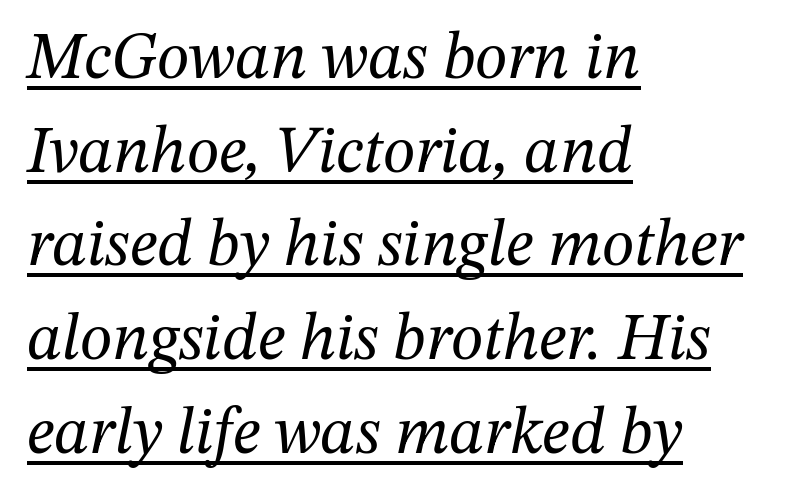
The image shows 66 px regular-weight serif type, italic (leaning right); set left-aligned, normal line spacing (1.42x), normal letter spacing, underlined; medium stroke contrast and a medium x-height.
